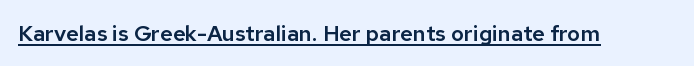
Q: Is the text italic (slanted)? A: No, it is upright.
Q: Is the text underlined? A: Yes.
Q: Is the spacing between letters normal or unusually wide? A: Normal.
